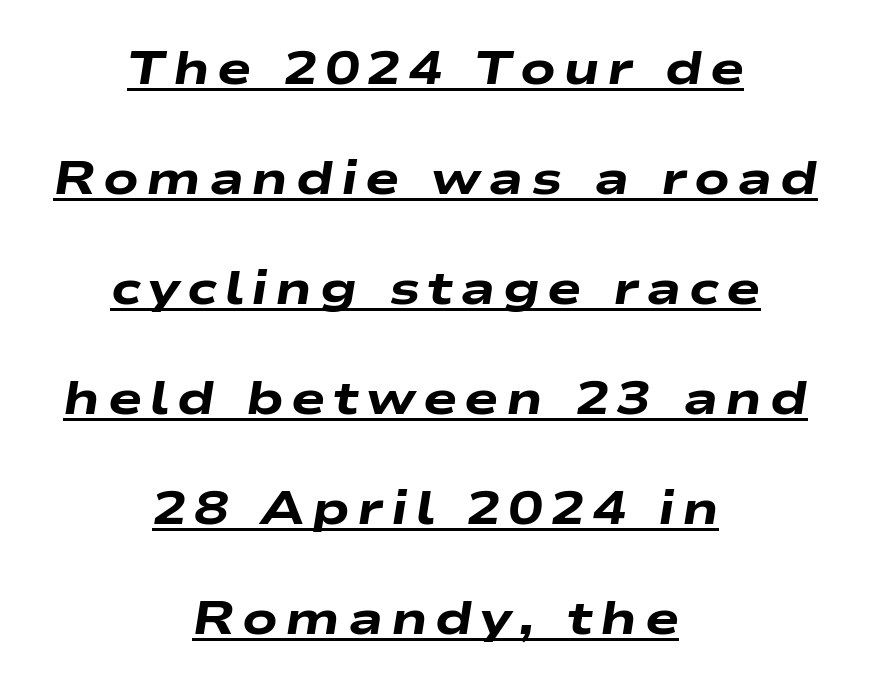
The image shows 46 px heavy, wide type, italic (leaning right); set centered, loose line spacing (2.39x), underlined; low stroke contrast and a medium x-height.
